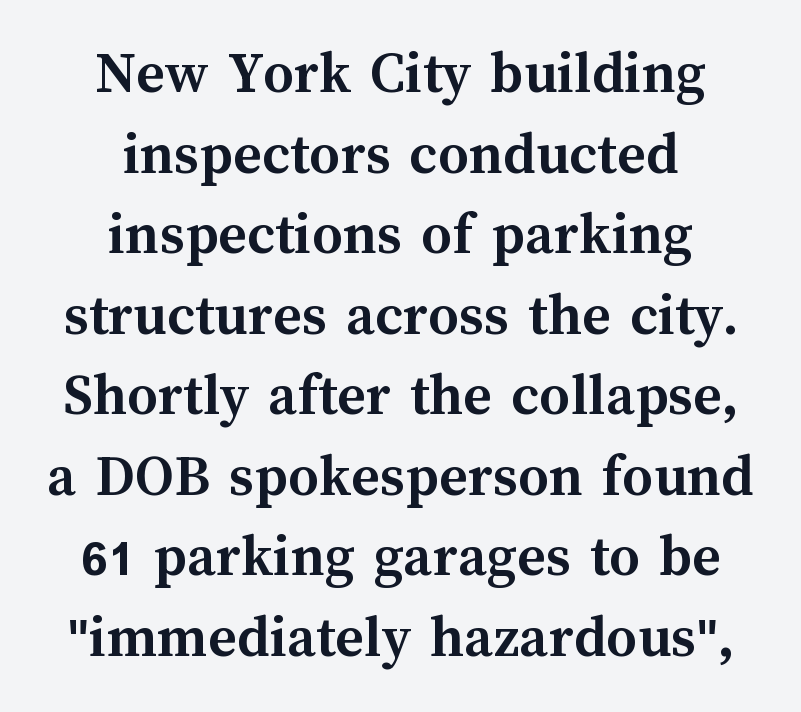
Q: Is the text bold? A: Yes.
Q: Is the text italic (slanted)? A: No, it is upright.
Q: Is the text underlined? A: No.
Q: How is the paragraph aligned? A: Centered.
Q: Is the spacing between letters normal or unusually wide? A: Normal.
Q: Is the spacing between lines tight, normal or loose? A: Normal.
Q: Width (condensed, normal, or wide)? A: Normal.
Q: Stroke contrast? A: Medium.
Q: x-height? A: Medium.
Q: Monospaced? A: No.
